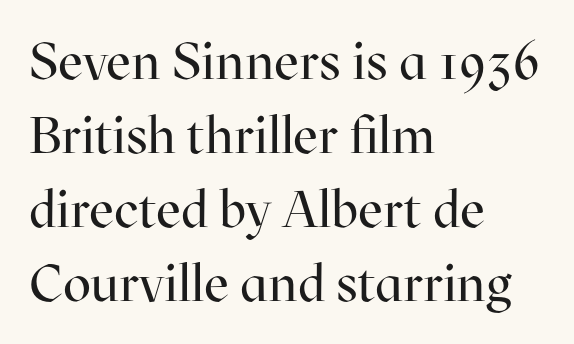
Left-aligned paragraph, ragged on the right. You could not count columns in this text — the font is proportionally spaced. Typographically, this falls in the serif category. The lettering holds an erect, upright posture throughout. The type is set solid horizontally, with unmodified tracking.
